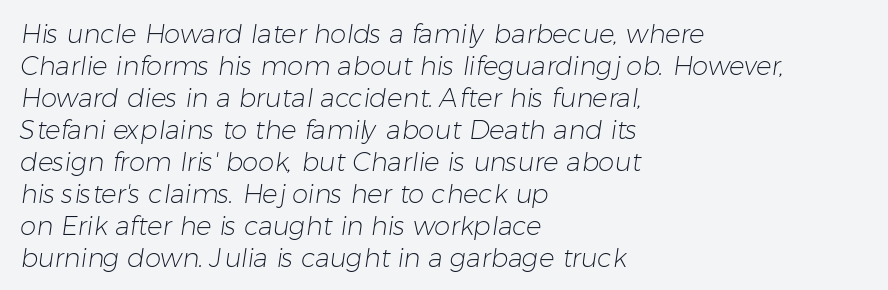
The weight tops out at a normal text grade. Casual observation: everything's shoved over to the left. The line texture is even and compact thanks to regular tracking. The zone under the glyphs is completely vacant.
